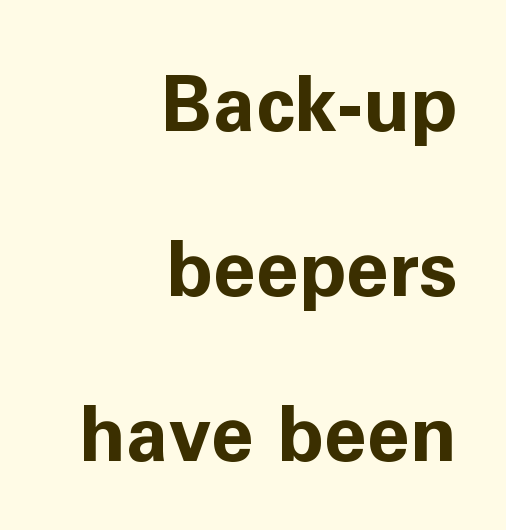
{"serif": "no", "italic": "no", "bold": "yes", "weight": "bold", "width": "normal", "stroke_contrast": "low", "x_height": "medium", "monospaced": "no", "underline": "no", "align": "right", "line_spacing": "loose", "line_spacing_ratio": 2.14, "letter_spacing": "normal", "letter_spacing_em": 0.0, "glyph_px": 77}
